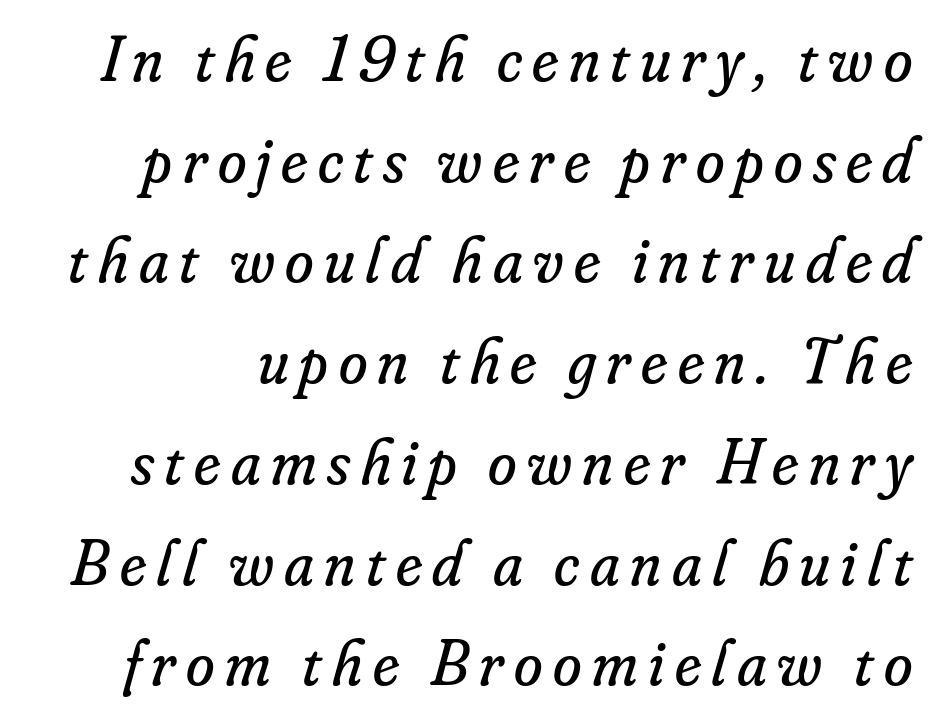
The image shows 65 px regular-weight serif type, italic (leaning right); set normal line spacing (1.55x), not underlined; low stroke contrast and a small x-height.
